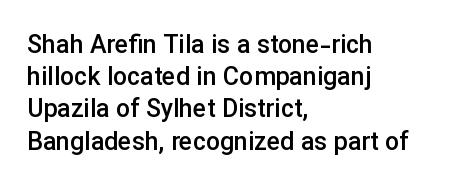
Q: Is the text bold? A: Semi-bold.
Q: Is the text italic (slanted)? A: No, it is upright.
Q: Is the text underlined? A: No.
Q: How is the paragraph aligned? A: Left-aligned.
Q: Is the spacing between letters normal or unusually wide? A: Normal.
Q: Is the spacing between lines tight, normal or loose? A: Normal.
